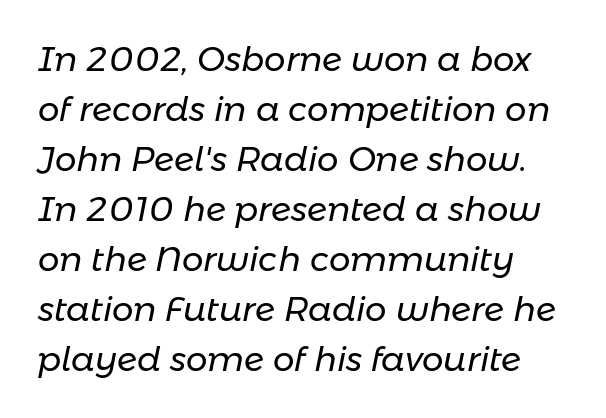
{"italic": "yes", "lean": "right", "slant_degrees": 11, "bold": "no", "weight": "regular", "width": "normal", "stroke_contrast": "low", "x_height": "medium", "monospaced": "no", "underline": "no", "align": "left", "line_spacing": "normal", "line_spacing_ratio": 1.47, "letter_spacing": "normal", "letter_spacing_em": 0.0, "glyph_px": 34}
